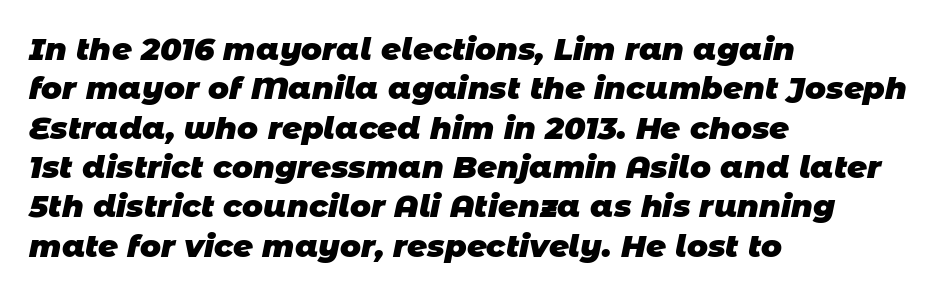
The image shows 31 px heavy sans-serif type; set left-aligned, normal line spacing (1.27x), normal letter spacing, not underlined; low stroke contrast and a large x-height.
